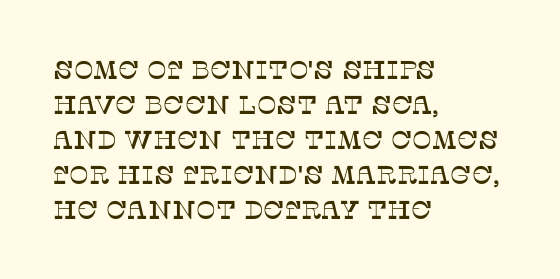
The image shows 26 px text type, upright; set left-aligned, normal line spacing (1.35x), normal letter spacing, not underlined.
